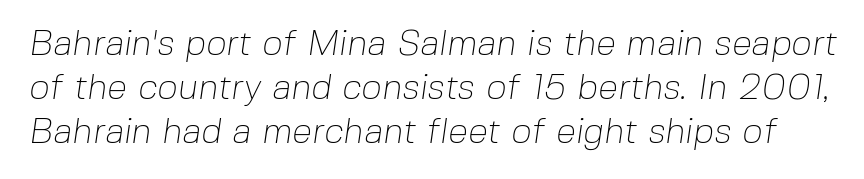
The image shows 36 px thin sans-serif type; set line spacing 1.22x, normal letter spacing, not underlined; low stroke contrast and a medium x-height.
